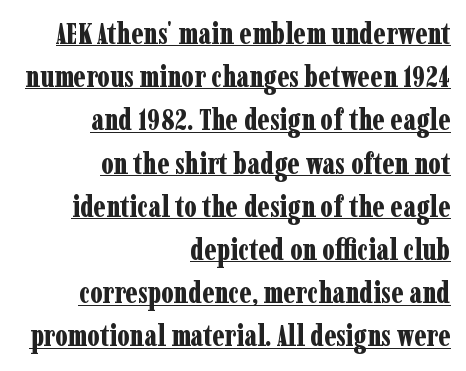
{"serif": "yes", "italic": "no", "bold": "yes", "weight": "bold", "width": "condensed", "stroke_contrast": "low", "x_height": "medium", "monospaced": "no", "underline": "yes", "align": "right", "line_spacing": "normal", "line_spacing_ratio": 1.49, "letter_spacing": "normal", "letter_spacing_em": 0.0, "glyph_px": 29}
